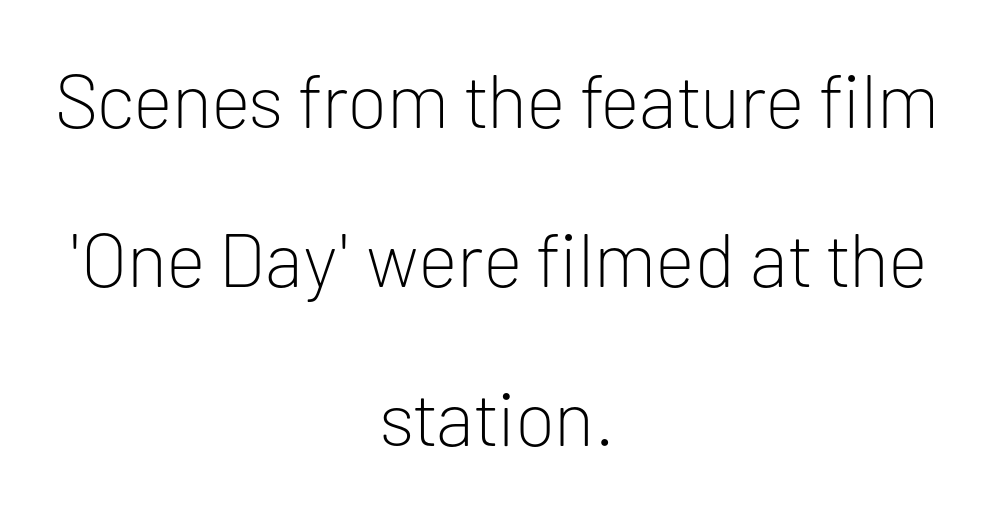
No extra ink here — the face is not bold. Nope, not italic — everything's standing straight. Typographically, this falls in the sans-serif category. Vertical spacing — loose. Here the designer chose a conventional face with non-uniform glyph widths. The horizontal fit of the characters is conventional and even.
